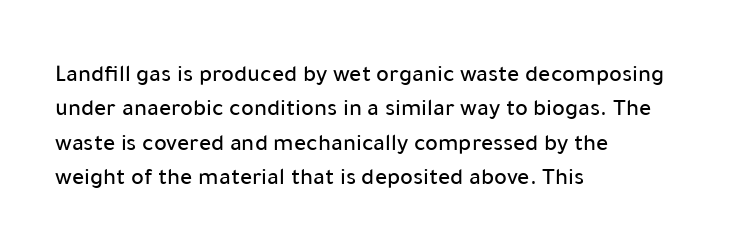
Q: Is the text italic (slanted)? A: No, it is upright.
Q: Is the text underlined? A: No.
Q: How is the paragraph aligned? A: Left-aligned.
Q: Is the spacing between letters normal or unusually wide? A: Normal.
Q: Is the spacing between lines tight, normal or loose? A: Normal.
